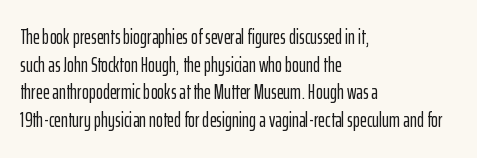
Q: Is the text italic (slanted)? A: No, it is upright.
Q: Is the text underlined? A: No.
Q: How is the paragraph aligned? A: Left-aligned.
Q: Is the spacing between letters normal or unusually wide? A: Normal.
Q: Is the spacing between lines tight, normal or loose? A: Normal.
